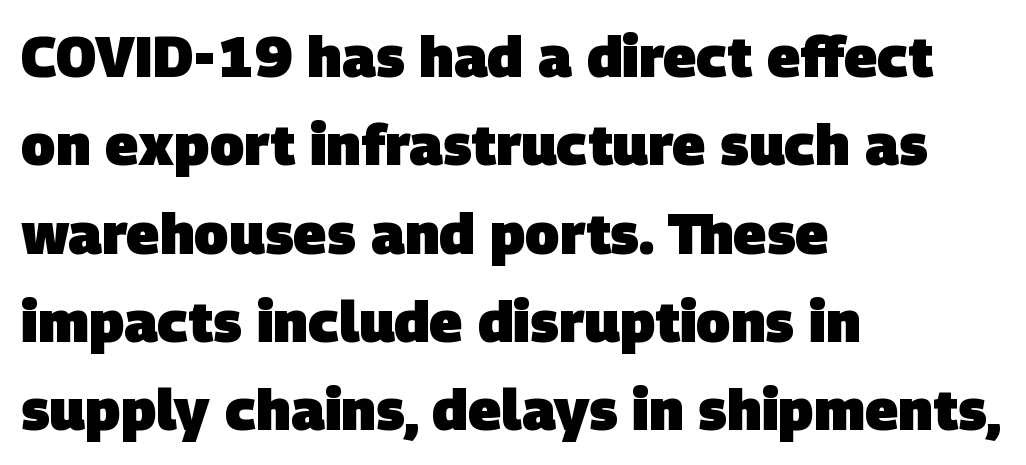
{"serif": "no", "bold": "yes", "weight": "heavy", "width": "normal", "stroke_contrast": "low", "x_height": "large", "monospaced": "no", "underline": "no", "align": "left", "line_spacing": "normal", "line_spacing_ratio": 1.55, "letter_spacing": "normal", "letter_spacing_em": 0.0, "glyph_px": 57}
